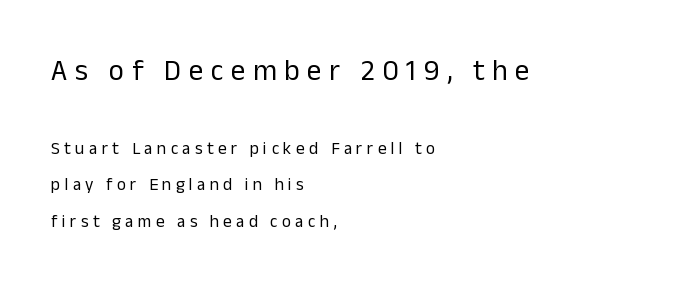
{"serif": "no", "italic": "no", "bold": "no", "weight": "regular", "width": "normal", "stroke_contrast": "low", "x_height": "medium", "monospaced": "no", "underline": "no", "align": "left", "line_spacing": "loose", "line_spacing_ratio": 2.15, "letter_spacing": "wide", "letter_spacing_em": 0.26, "larger_block": "first", "size_ratio": 1.71, "glyph_px": 29}
